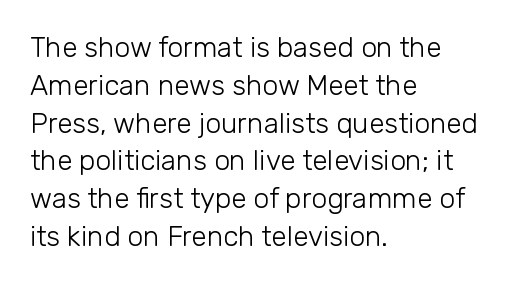
The passage shown is not bold in any degree. This sample is left-justified, so line endings fall wherever the words run out. Anything drawn beneath the words? Only blank space. The passage shown is typed in a proportional face where columns would drift. The tracking reads as untouched default to a designer's eye. Do the letters lean? They stand straight.
